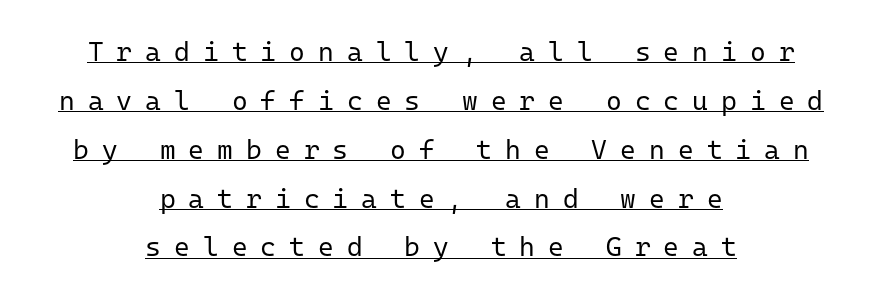
Q: Is the text bold? A: No.
Q: Is the text italic (slanted)? A: No, it is upright.
Q: Is the text underlined? A: Yes.
Q: How is the paragraph aligned? A: Centered.
Q: Is the spacing between letters normal or unusually wide? A: Unusually wide.
